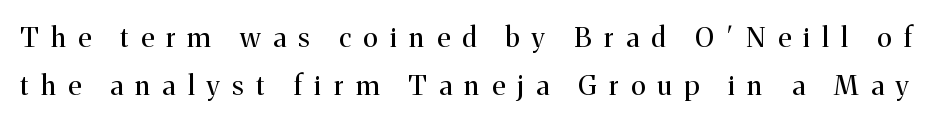
Q: Is the text bold? A: No.
Q: Is the text italic (slanted)? A: No, it is upright.
Q: Is the text underlined? A: No.
Q: Is the spacing between letters normal or unusually wide? A: Unusually wide.
